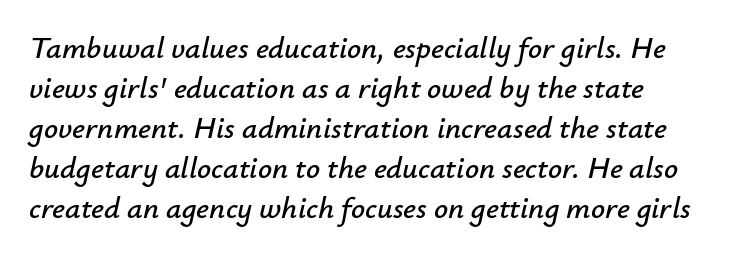
The image shows 31 px text type, italic (leaning right); set left-aligned, normal line spacing (1.29x), normal letter spacing, not underlined; low stroke contrast and a small x-height.
